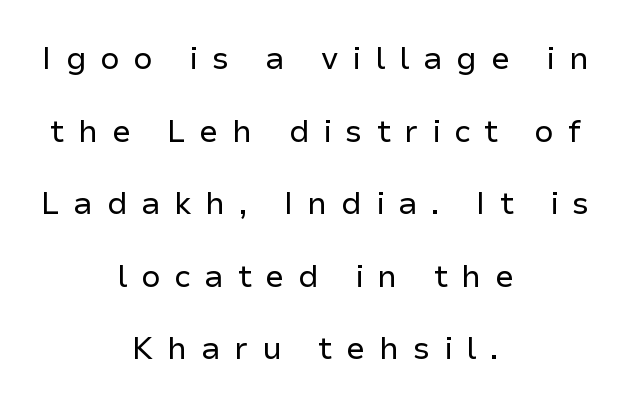
Nothing sits at the stroke ends, so this counts as sans-serif. You could fit nearly another row in the gap between these rows. The passage is arranged like a title page — every line centered. Type without underlining. Note the varied advance widths — an 'i' is clearly narrower than an 'm'.
